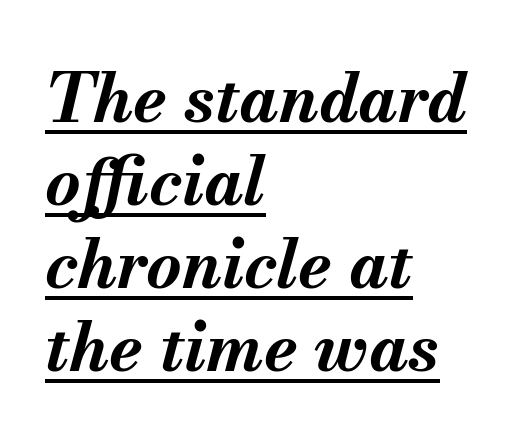
Q: Is the text bold? A: Yes.
Q: Is the text italic (slanted)? A: Yes, it leans right by about 13 degrees.
Q: Is the text underlined? A: Yes.
Q: How is the paragraph aligned? A: Left-aligned.
Q: Is the spacing between letters normal or unusually wide? A: Normal.
Q: Width (condensed, normal, or wide)? A: Normal.
Q: Stroke contrast? A: Medium.
Q: x-height? A: Small.
Q: Monospaced? A: No.
